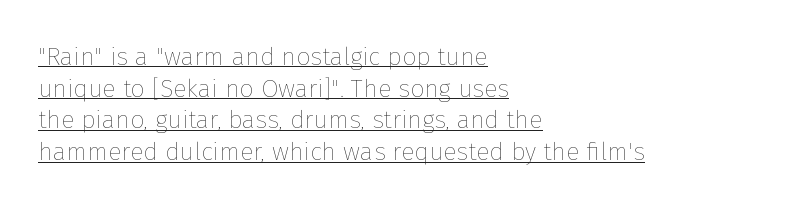
{"italic": "no", "bold": "no", "underline": "yes", "align": "left", "line_spacing": "normal", "line_spacing_ratio": 1.27, "letter_spacing": "normal", "letter_spacing_em": 0.0, "glyph_px": 25}
